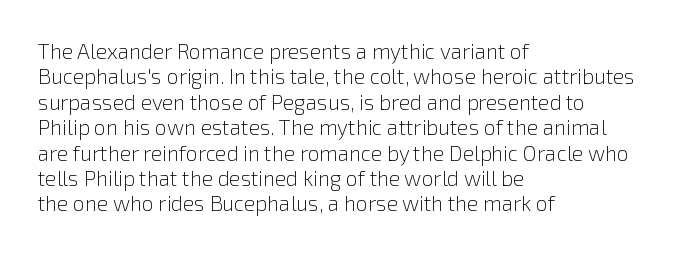
A bare baseline throughout the passage. Line beginnings align vertically; line endings do not. This sample uses plain, unmodified letter spacing. Posture: straight, roman, zero tilt. Is this a heavy cut? Hardly; it is regular or lighter.
